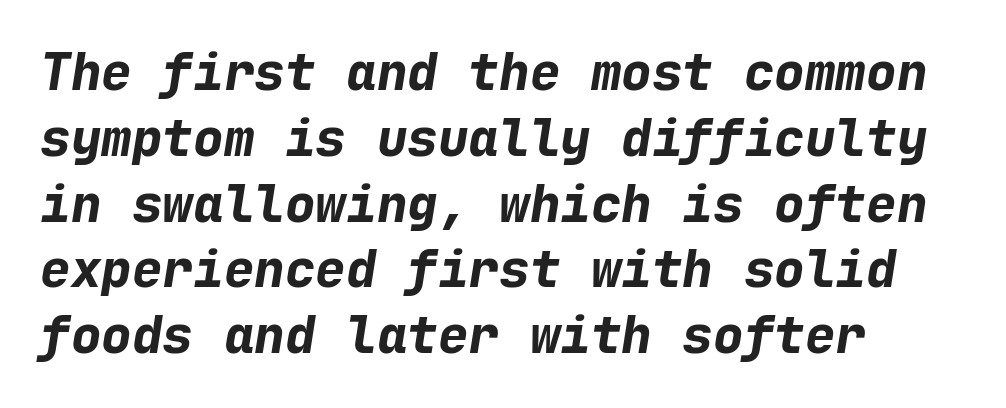
Q: Is the text bold? A: Yes.
Q: Is the text italic (slanted)? A: Yes, it leans right by about 9 degrees.
Q: Is the text underlined? A: No.
Q: How is the paragraph aligned? A: Left-aligned.
Q: Is the spacing between letters normal or unusually wide? A: Normal.
Q: Is the spacing between lines tight, normal or loose? A: Normal.
Q: Width (condensed, normal, or wide)? A: Normal.
Q: Stroke contrast? A: Low.
Q: x-height? A: Medium.
Q: Monospaced? A: Yes.
